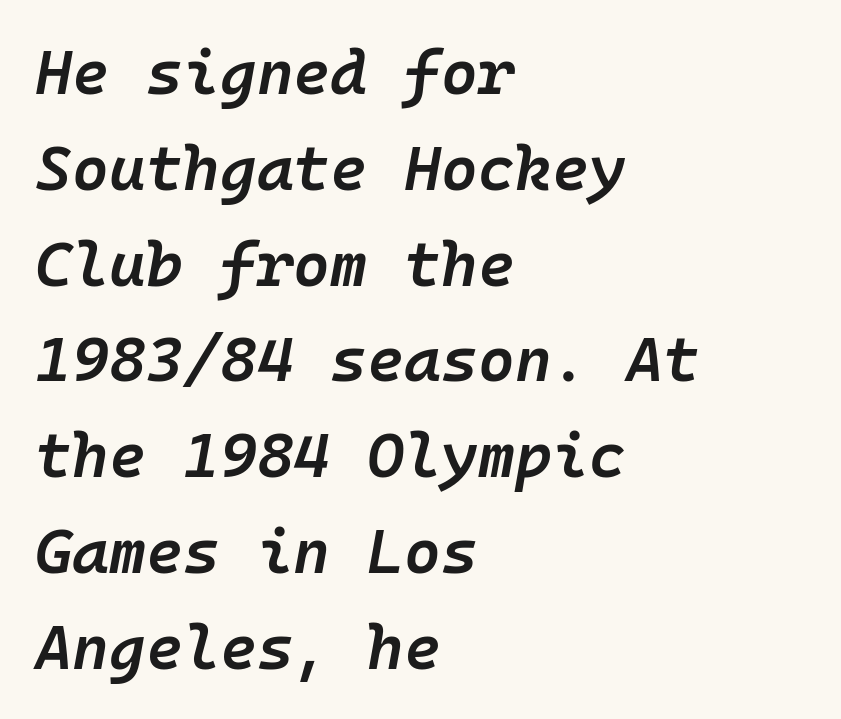
{"italic": "yes", "lean": "right", "slant_degrees": 10, "bold": "semi", "weight": "semibold", "width": "normal", "stroke_contrast": "low", "x_height": "medium", "monospaced": "yes", "underline": "no", "align": "left", "line_spacing": "normal", "line_spacing_ratio": 1.52, "letter_spacing": "normal", "letter_spacing_em": 0.0, "glyph_px": 63}
